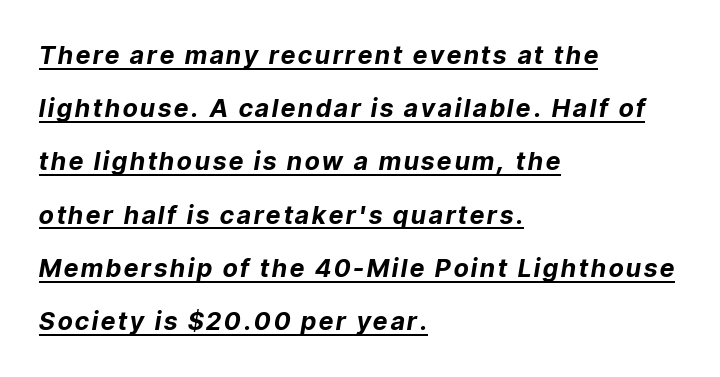
Q: Is the text bold? A: Yes.
Q: Is the text italic (slanted)? A: Yes, it leans right by about 9 degrees.
Q: Is the text underlined? A: Yes.
Q: How is the paragraph aligned? A: Left-aligned.
Q: Is the spacing between lines tight, normal or loose? A: Loose.
